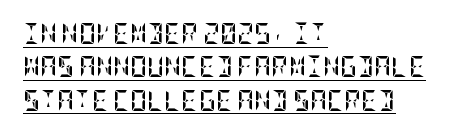
The image shows 21 px bold type, upright; set left-aligned, normal line spacing (1.59x), normal letter spacing, underlined.
